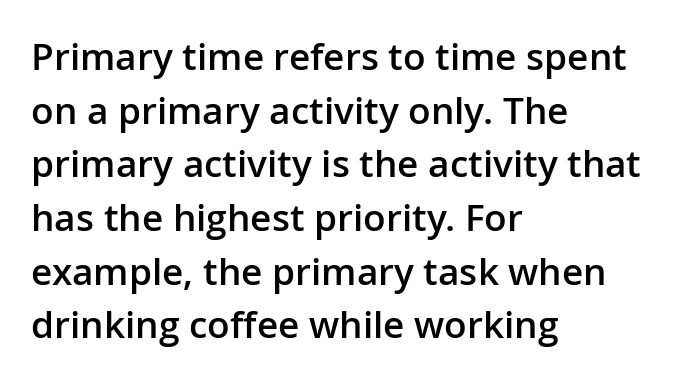
{"serif": "no", "italic": "no", "bold": "semi", "weight": "semibold", "width": "normal", "stroke_contrast": "low", "x_height": "medium", "monospaced": "no", "underline": "no", "align": "left", "line_spacing": "normal", "line_spacing_ratio": 1.45, "letter_spacing": "normal", "letter_spacing_em": 0.0, "glyph_px": 37}
